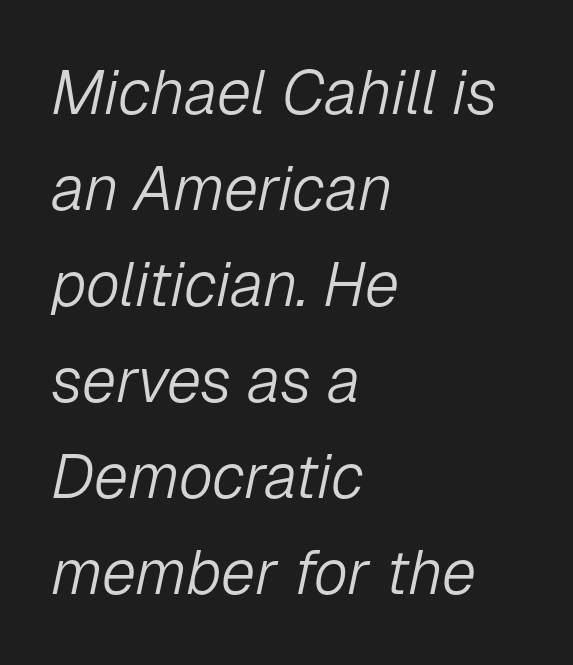
Nobody touched the tracking dial on this one. This sample has the flowing, uneven cadence of proportional lettering. Summary of weight: not heavy and not bold. Each new line begins a customary step beneath the previous one.
